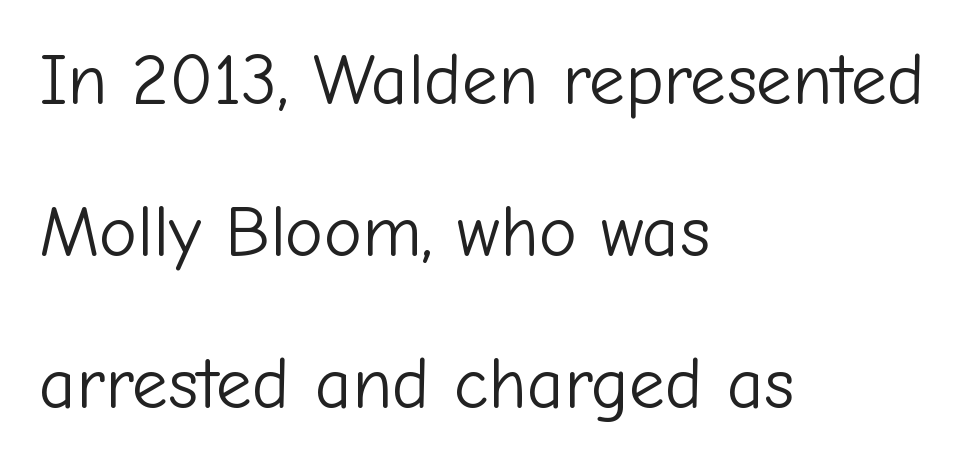
{"serif": "no", "italic": "no", "bold": "no", "weight": "light", "width": "normal", "stroke_contrast": "low", "x_height": "medium", "monospaced": "no", "underline": "no", "align": "left", "line_spacing": "loose", "line_spacing_ratio": 2.11, "letter_spacing": "normal", "letter_spacing_em": 0.0, "glyph_px": 72}
